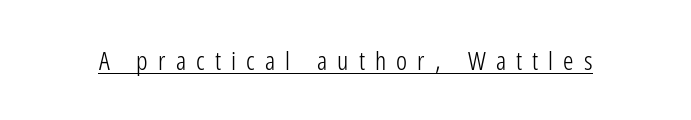
The image shows 26 px text type, upright; set unusually wide letter spacing (+0.39 em), underlined.
